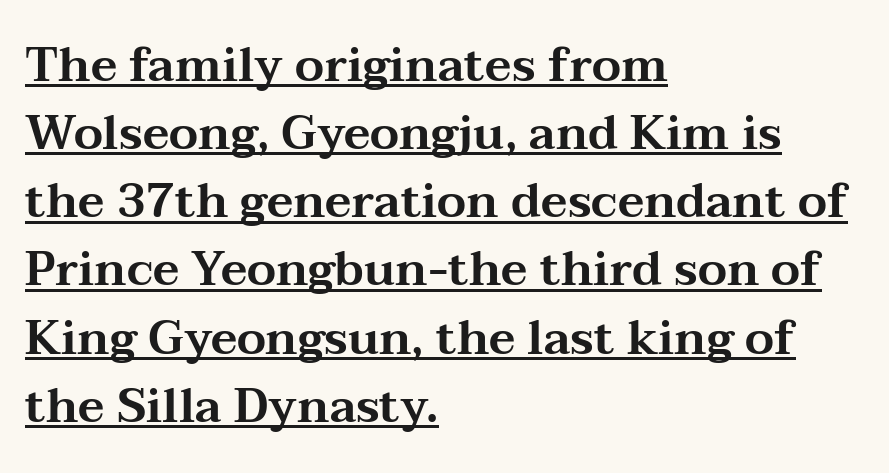
This sample uses a serif face. Every character sits straight up, as roman type does. This rendering leaves character spacing at its baseline value. The line-height multiplier appears to be the usual default.
